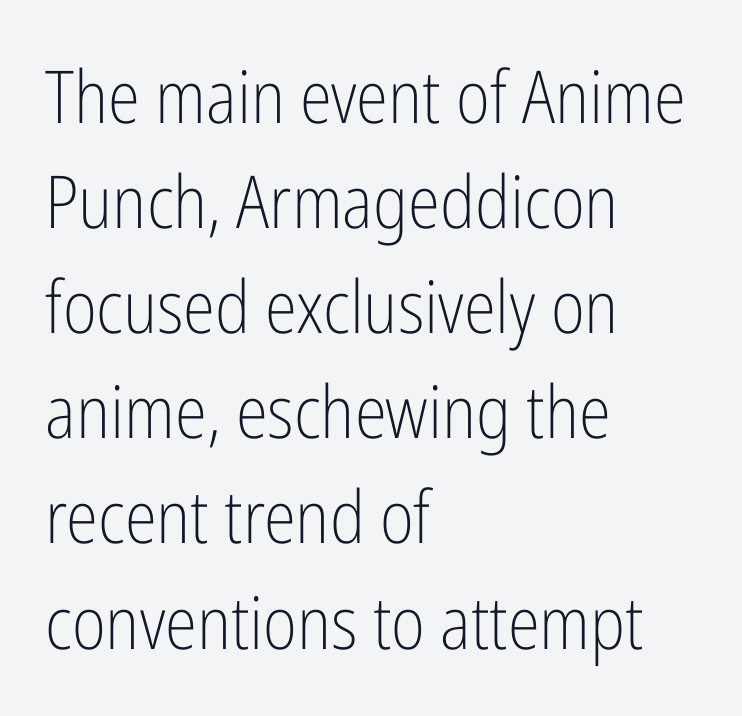
Reading down the block, your eye returns to a fixed left position each line. A typesetter would call this zero additional tracking. This is the regular roman posture of the typeface. Think of a printed novel: that variable character pitch is what you see here. Compared with typical paragraphs, the rows here are spaced about the same. Check where the strokes stop: nothing finishes them off — pure sans.
